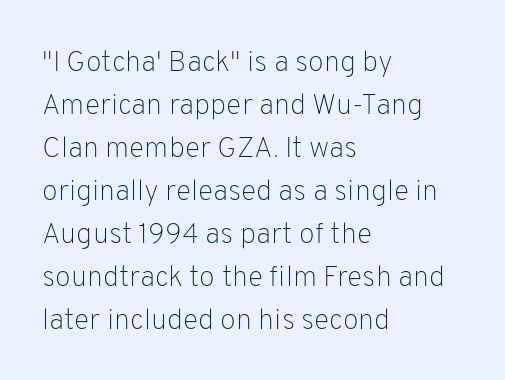
{"serif": "no", "italic": "no", "bold": "no", "weight": "light", "width": "normal", "stroke_contrast": "low", "x_height": "medium", "monospaced": "no", "underline": "no", "align": "left", "line_spacing": "normal", "line_spacing_ratio": 1.48, "letter_spacing": "normal", "letter_spacing_em": 0.0, "glyph_px": 29}
